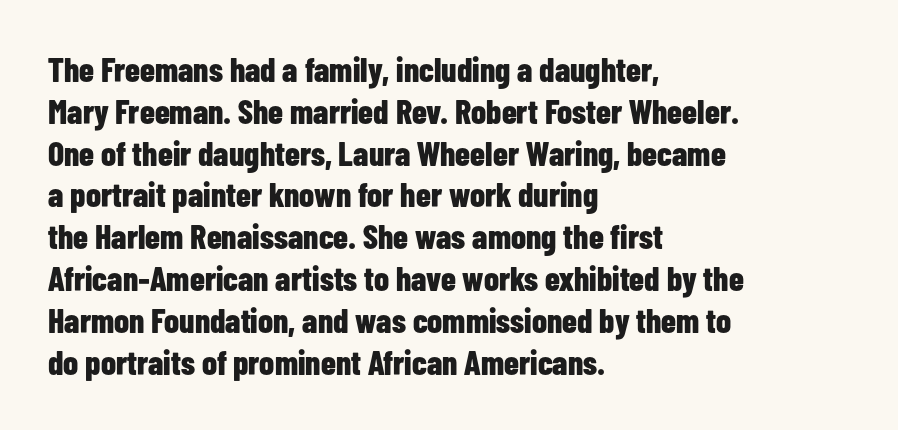
The image shows 34 px bold, condensed sans-serif type, upright; set left-aligned, line spacing 1.23x, normal letter spacing, not underlined; low stroke contrast and a medium x-height.
